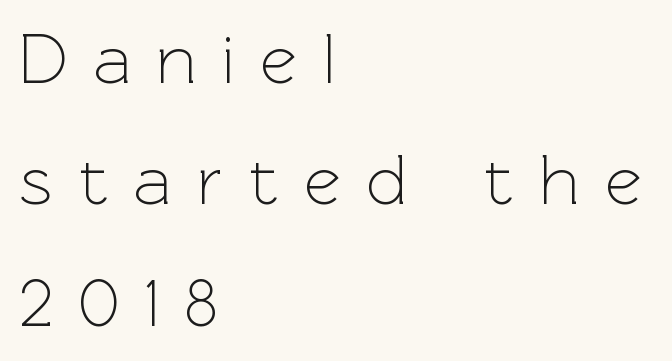
Q: Is the text bold? A: No.
Q: Is the text italic (slanted)? A: No, it is upright.
Q: Is the typeface a serif or a sans-serif typeface? A: Sans-serif.
Q: Is the text underlined? A: No.
Q: How is the paragraph aligned? A: Left-aligned.
Q: Is the spacing between letters normal or unusually wide? A: Unusually wide.
Q: Width (condensed, normal, or wide)? A: Normal.
Q: x-height? A: Medium.
Q: Monospaced? A: No.
